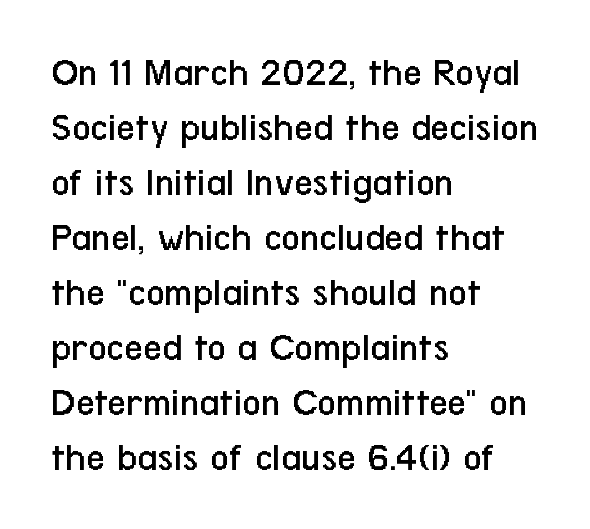
Stroke thickness stays within the range of a standard reading face or lighter. The glyphs in this specimen are sans serif. There is no visible air inserted between adjacent glyphs. A bare baseline throughout the passage.
